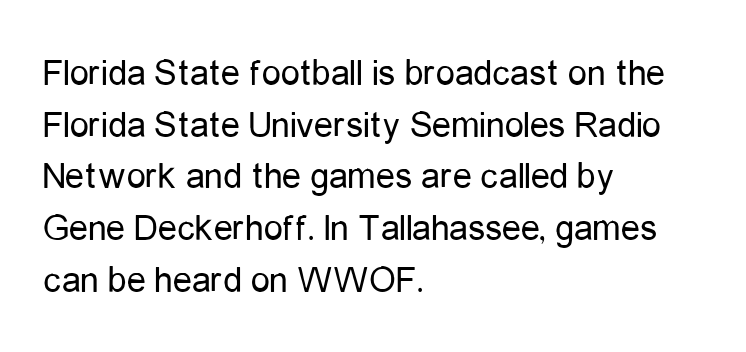
Q: Is the text bold? A: No.
Q: Is the text italic (slanted)? A: No, it is upright.
Q: Is the typeface a serif or a sans-serif typeface? A: Sans-serif.
Q: Is the text underlined? A: No.
Q: How is the paragraph aligned? A: Left-aligned.
Q: Is the spacing between letters normal or unusually wide? A: Normal.
Q: Is the spacing between lines tight, normal or loose? A: Normal.
Q: Width (condensed, normal, or wide)? A: Condensed.
Q: Stroke contrast? A: Low.
Q: x-height? A: Medium.
Q: Monospaced? A: No.
